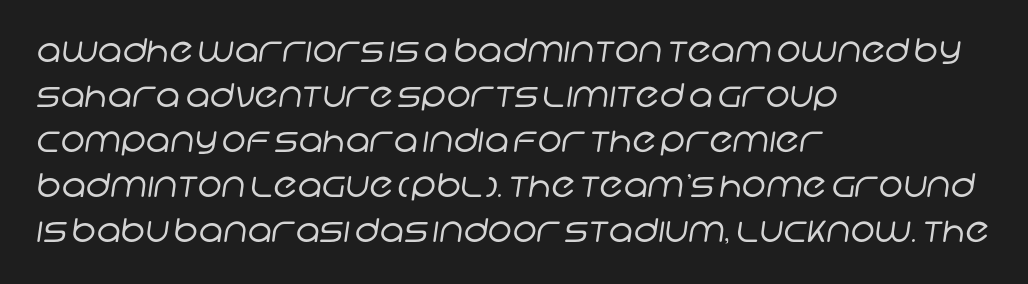
{"serif": "no", "bold": "no", "weight": "regular", "width": "normal", "stroke_contrast": "low", "x_height": "large", "monospaced": "no", "underline": "no", "align": "left", "line_spacing": "normal", "line_spacing_ratio": 1.36, "letter_spacing": "normal", "letter_spacing_em": 0.0, "glyph_px": 33}
